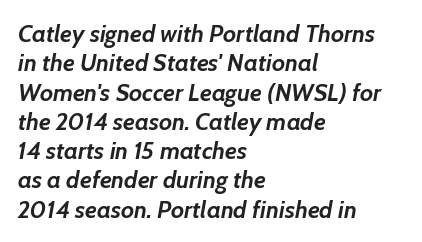
The rendering keeps characters at their native spacing. The typesetting leans heavy: a genuine bold. You can tell it's italic because the verticals aren't actually vertical. Where is the straight margin? On the left. Bare-footed words on every line.
